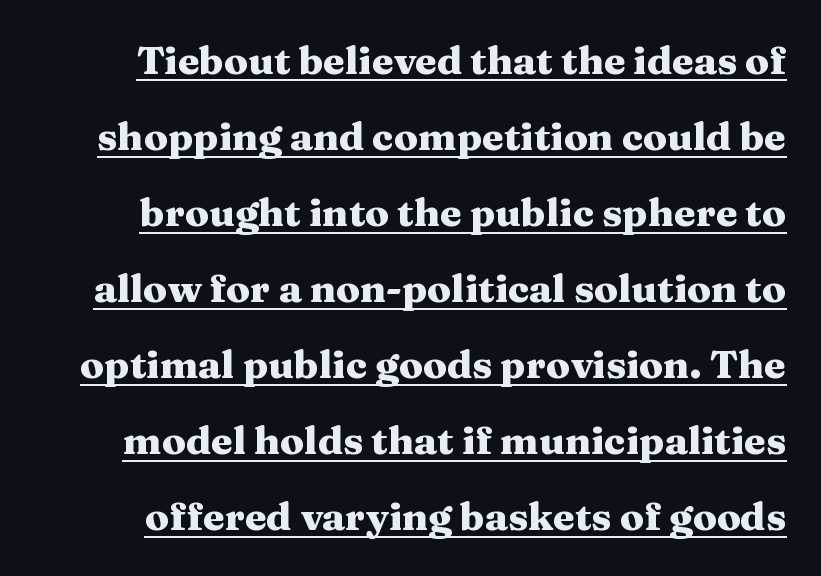
Q: Is the text bold? A: Yes.
Q: Is the text italic (slanted)? A: No, it is upright.
Q: Is the typeface a serif or a sans-serif typeface? A: Serif.
Q: Is the text underlined? A: Yes.
Q: Is the spacing between letters normal or unusually wide? A: Normal.
Q: Is the spacing between lines tight, normal or loose? A: Loose.
Q: Width (condensed, normal, or wide)? A: Wide.
Q: Stroke contrast? A: Medium.
Q: x-height? A: Medium.
Q: Monospaced? A: No.
